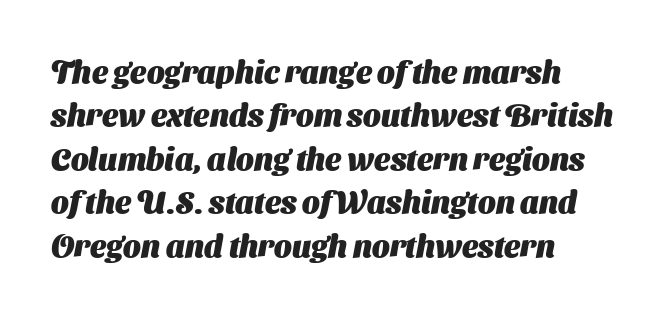
The image shows 31 px heavy sans-serif type; set left-aligned, normal line spacing (1.4x), normal letter spacing, not underlined; medium stroke contrast and a medium x-height.
